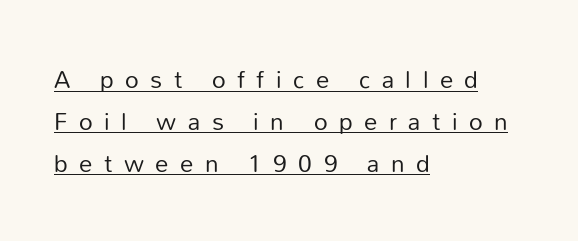
The image shows 24 px text type, upright; set left-aligned, line spacing 1.74x, unusually wide letter spacing (+0.48 em), underlined.
